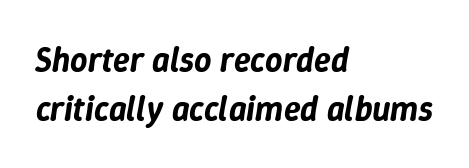
Q: Is the text italic (slanted)? A: Yes, it leans right by about 9 degrees.
Q: Is the text underlined? A: No.
Q: How is the paragraph aligned? A: Left-aligned.
Q: Is the spacing between letters normal or unusually wide? A: Normal.
Q: Is the spacing between lines tight, normal or loose? A: Normal.
Q: Width (condensed, normal, or wide)? A: Normal.
Q: Stroke contrast? A: Low.
Q: x-height? A: Medium.
Q: Monospaced? A: No.
